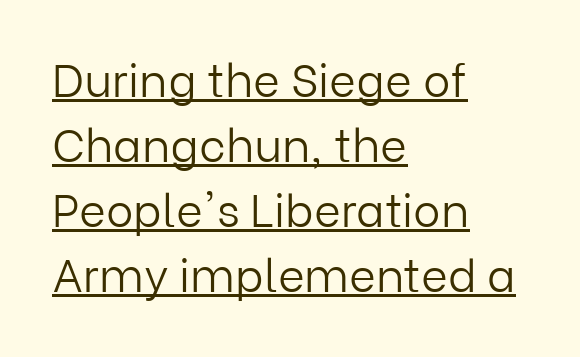
Q: Is the text bold? A: No.
Q: Is the text italic (slanted)? A: No, it is upright.
Q: Is the typeface a serif or a sans-serif typeface? A: Sans-serif.
Q: Is the text underlined? A: Yes.
Q: How is the paragraph aligned? A: Left-aligned.
Q: Is the spacing between letters normal or unusually wide? A: Normal.
Q: Is the spacing between lines tight, normal or loose? A: Normal.
Q: Width (condensed, normal, or wide)? A: Normal.
Q: Stroke contrast? A: Low.
Q: x-height? A: Medium.
Q: Monospaced? A: No.
